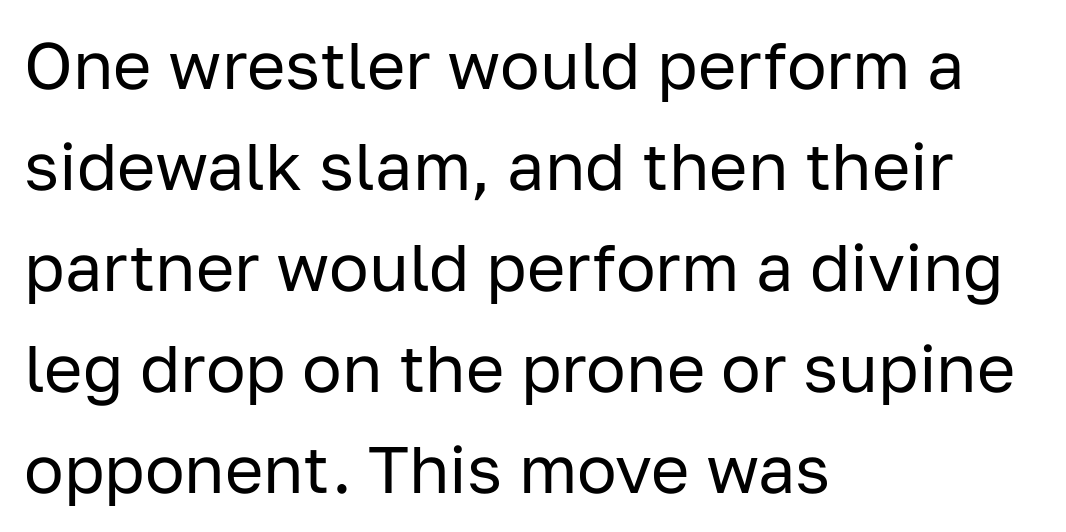
{"serif": "no", "italic": "no", "bold": "no", "weight": "regular", "width": "normal", "stroke_contrast": "low", "x_height": "medium", "monospaced": "no", "underline": "no", "align": "left", "line_spacing": "normal", "line_spacing_ratio": 1.53, "letter_spacing": "normal", "letter_spacing_em": 0.0, "glyph_px": 66}
